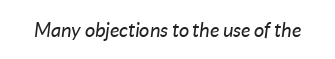
Q: Is the text bold? A: No.
Q: Is the text italic (slanted)? A: Yes, it leans right by about 7 degrees.
Q: Is the text underlined? A: No.
Q: Is the spacing between letters normal or unusually wide? A: Normal.
